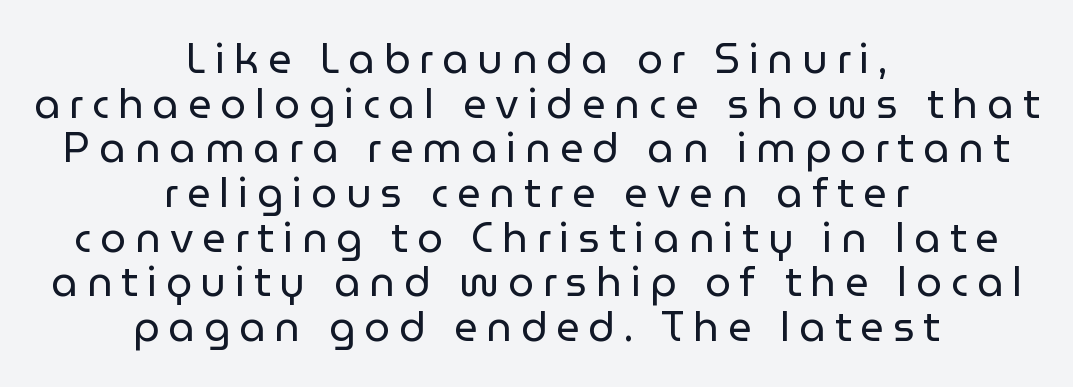
This sample has the flowing, uneven cadence of proportional lettering. Unlike italic type, these characters show no tilt at all. Does the type have serifs? No, each stem ends abruptly. Characters follow at a spacing far wider than the type designer built in. Is the stroke heavy? The answer is a plain regular-or-lighter.
